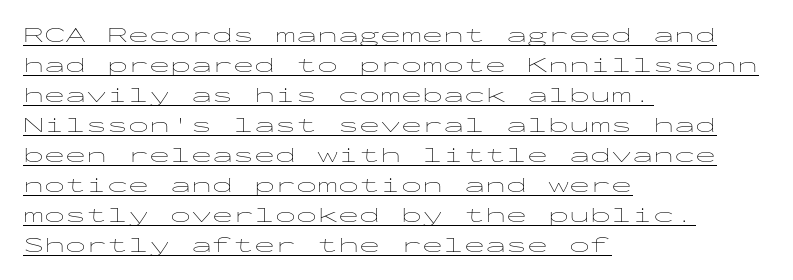
A light-to-regular cut is what we see here. This sample uses an upright cut, with every glyph sitting square on the baseline. The passage shown stacks its lines at a standard gap. Each line starts at the same left margin while the right side varies. The glyphs are accompanied by a horizontal stroke just below them. These lines keep a tight, regular rhythm from letter to letter.
